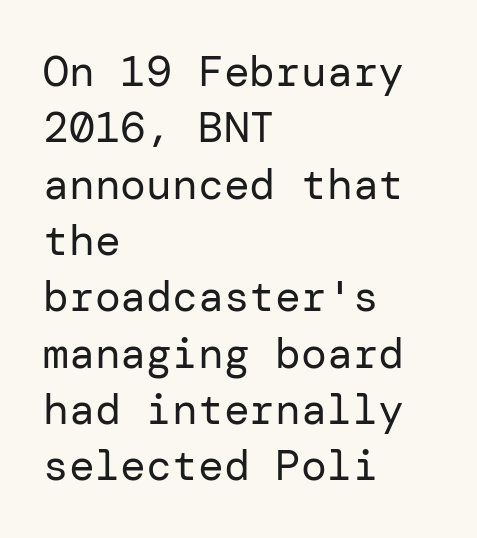
Has an underline been added? It has not. Vertical stems look standard width or narrower in stroke. Style check: upright. Reading down the column, the eye jumps a familiar distance to each next line. The compositor pushed each line to the left boundary. Characters follow at the spacing the type designer built in.
